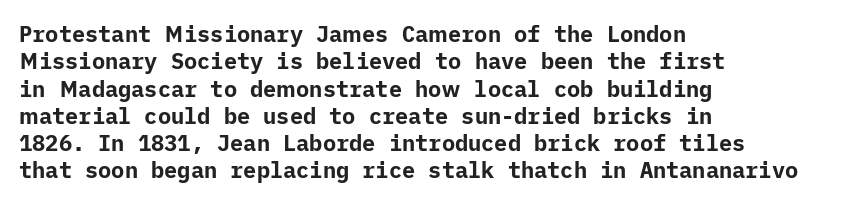
The image shows 22 px bold type, upright; set left-aligned, line spacing 1.24x, normal letter spacing, not underlined.
